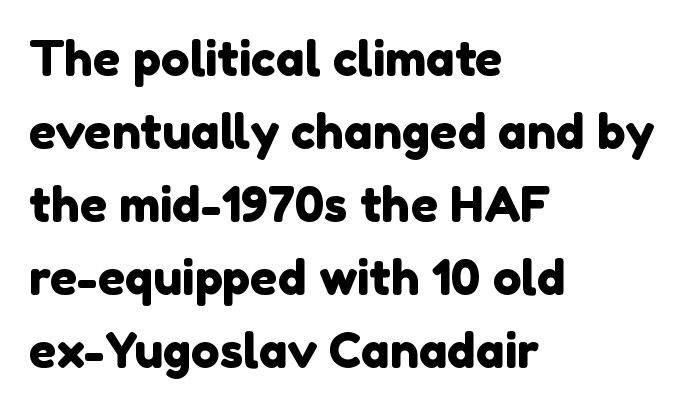
{"serif": "no", "width": "normal", "x_height": "medium", "monospaced": "no", "underline": "no", "align": "left", "line_spacing": "normal", "line_spacing_ratio": 1.52, "letter_spacing": "normal", "letter_spacing_em": 0.0, "glyph_px": 48}
